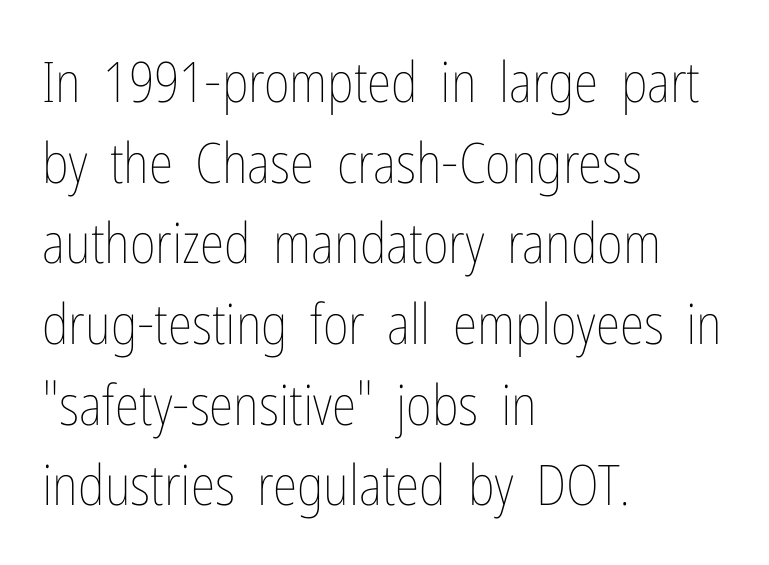
Q: Is the text bold? A: No.
Q: Is the text italic (slanted)? A: No, it is upright.
Q: Is the text underlined? A: No.
Q: How is the paragraph aligned? A: Left-aligned.
Q: Is the spacing between letters normal or unusually wide? A: Normal.
Q: Is the spacing between lines tight, normal or loose? A: Normal.
Q: Width (condensed, normal, or wide)? A: Condensed.
Q: Stroke contrast? A: Low.
Q: x-height? A: Medium.
Q: Monospaced? A: No.
